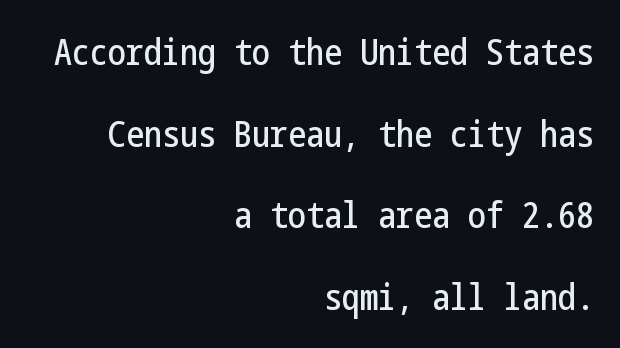
The image shows 36 px condensed sans-serif type, upright; set right-aligned, loose line spacing (2.27x), normal letter spacing, not underlined; low stroke contrast and a medium x-height.
